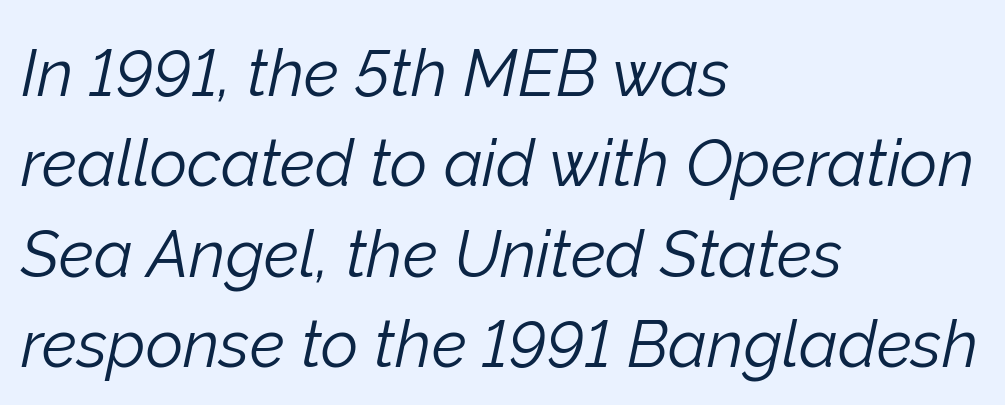
The image shows 65 px light type, italic (leaning right); set left-aligned, normal line spacing (1.39x), normal letter spacing, not underlined; low stroke contrast and a medium x-height.
